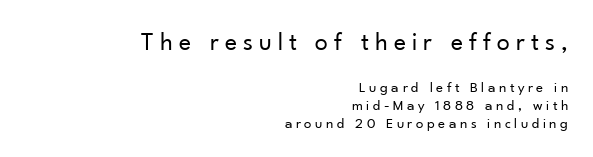
Q: Is the text bold? A: No.
Q: Is the text italic (slanted)? A: No, it is upright.
Q: Is the text underlined? A: No.
Q: How is the paragraph aligned? A: Right-aligned.
Q: Is the spacing between letters normal or unusually wide? A: Unusually wide.
Q: Which block of text is set in a larger size, the first (top) or the second (bottom)? A: The first (top) one.
